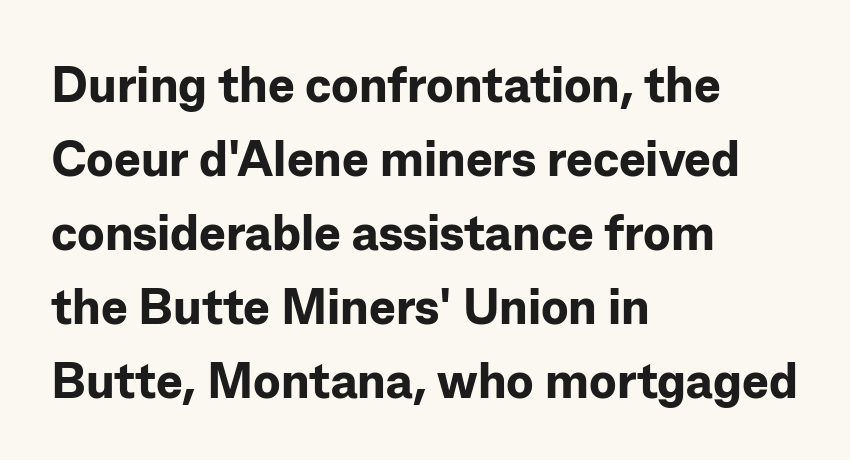
{"serif": "no", "italic": "no", "bold": "yes", "weight": "bold", "width": "normal", "stroke_contrast": "low", "x_height": "medium", "monospaced": "no", "underline": "no", "align": "left", "line_spacing": "normal", "line_spacing_ratio": 1.48, "letter_spacing": "normal", "letter_spacing_em": 0.0, "glyph_px": 50}
